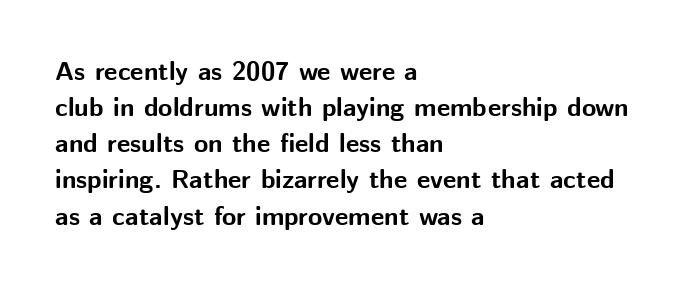
Clear beneath every line of the passage. The typography opts for an upright posture over an oblique one. Evenly set lines give the paragraph a standard silhouette. Standard letterfit; no display-style spreading of the glyphs. The compositor pushed each line to the left boundary.
